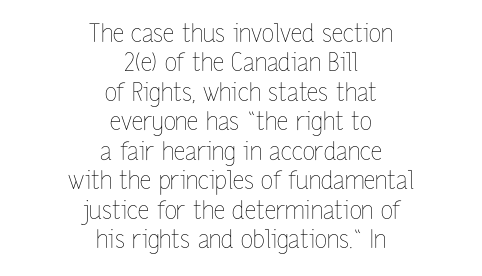
Q: Is the text bold? A: No.
Q: Is the text italic (slanted)? A: No, it is upright.
Q: Is the text underlined? A: No.
Q: How is the paragraph aligned? A: Centered.
Q: Is the spacing between letters normal or unusually wide? A: Normal.
